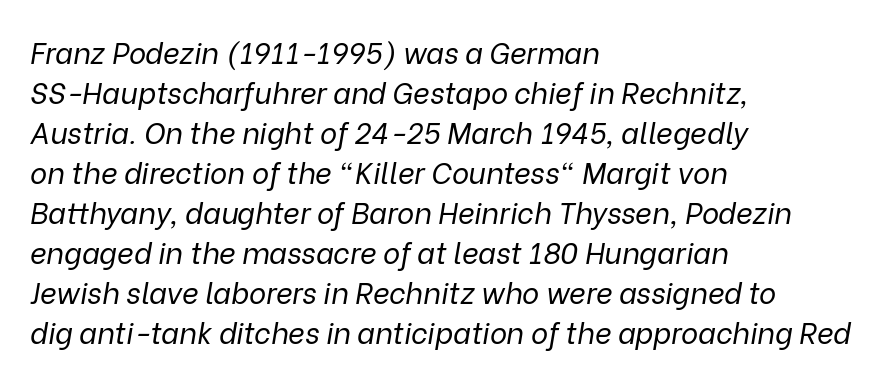
Unbolded letterforms with no extra heft. Type without underlining. Short note: letters normally spaced. Regular leading.
